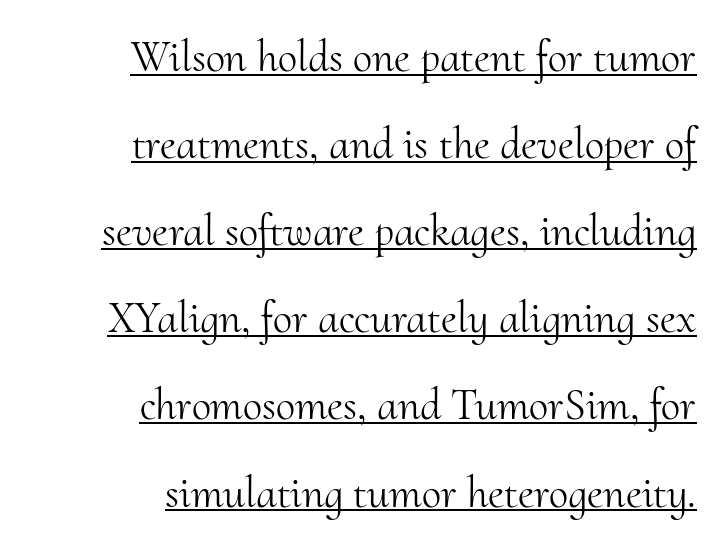
{"serif": "yes", "italic": "no", "bold": "no", "weight": "light", "width": "normal", "stroke_contrast": "medium", "x_height": "small", "monospaced": "no", "underline": "yes", "align": "right", "line_spacing": "loose", "line_spacing_ratio": 1.98, "letter_spacing": "normal", "letter_spacing_em": 0.0, "glyph_px": 44}
